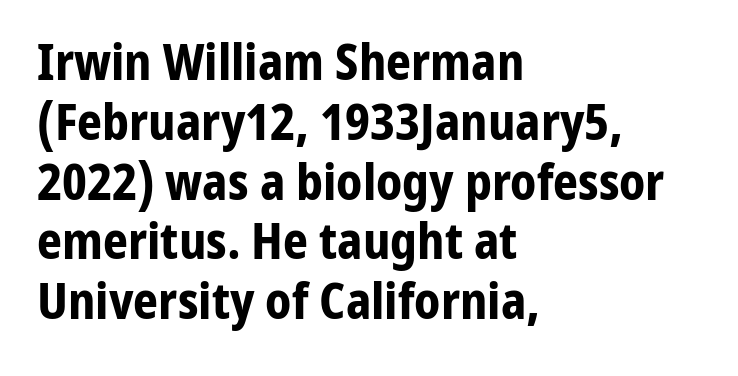
{"serif": "no", "italic": "no", "bold": "yes", "weight": "bold", "width": "normal", "stroke_contrast": "low", "x_height": "medium", "monospaced": "no", "underline": "no", "align": "left", "line_spacing_ratio": 1.22, "letter_spacing": "normal", "letter_spacing_em": 0.0, "glyph_px": 49}
